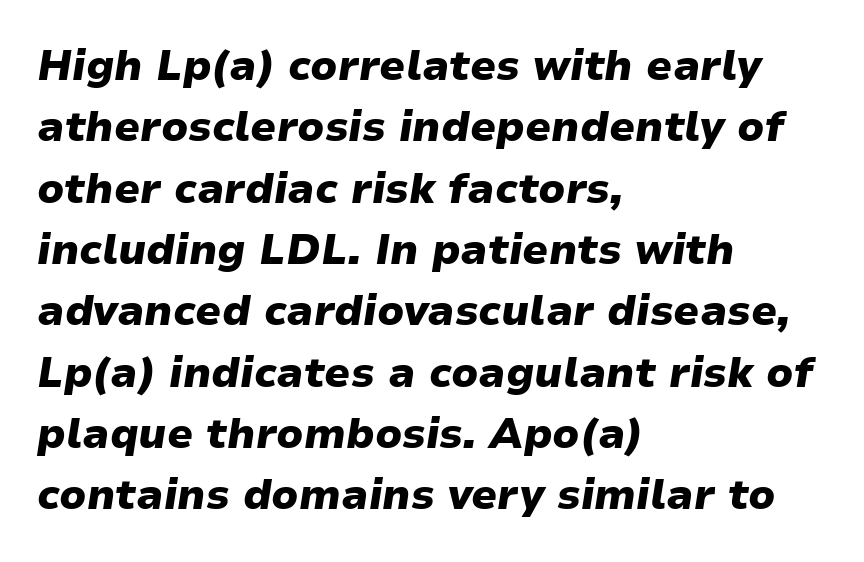
The image shows 42 px heavy type, italic (leaning right); set left-aligned, normal line spacing (1.46x), normal letter spacing, not underlined; low stroke contrast and a medium x-height.
